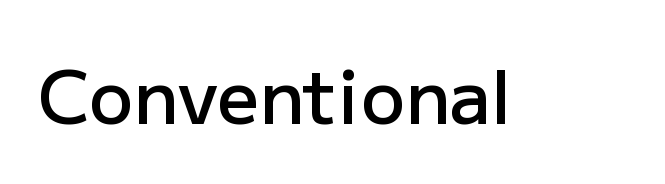
Q: Is the text bold? A: Semi-bold.
Q: Is the text italic (slanted)? A: No, it is upright.
Q: Is the typeface a serif or a sans-serif typeface? A: Sans-serif.
Q: Is the text underlined? A: No.
Q: Is the spacing between letters normal or unusually wide? A: Normal.
Q: Width (condensed, normal, or wide)? A: Normal.
Q: Stroke contrast? A: Low.
Q: x-height? A: Medium.
Q: Monospaced? A: No.
